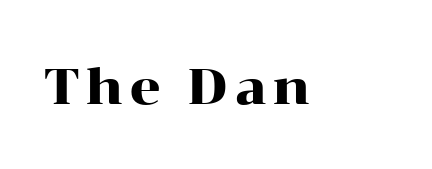
A typesetter would call this proportional, since set widths differ per character. A typesetter would mark this as roman, not italic. Classification — serif. Underlining? Definitely not there.
